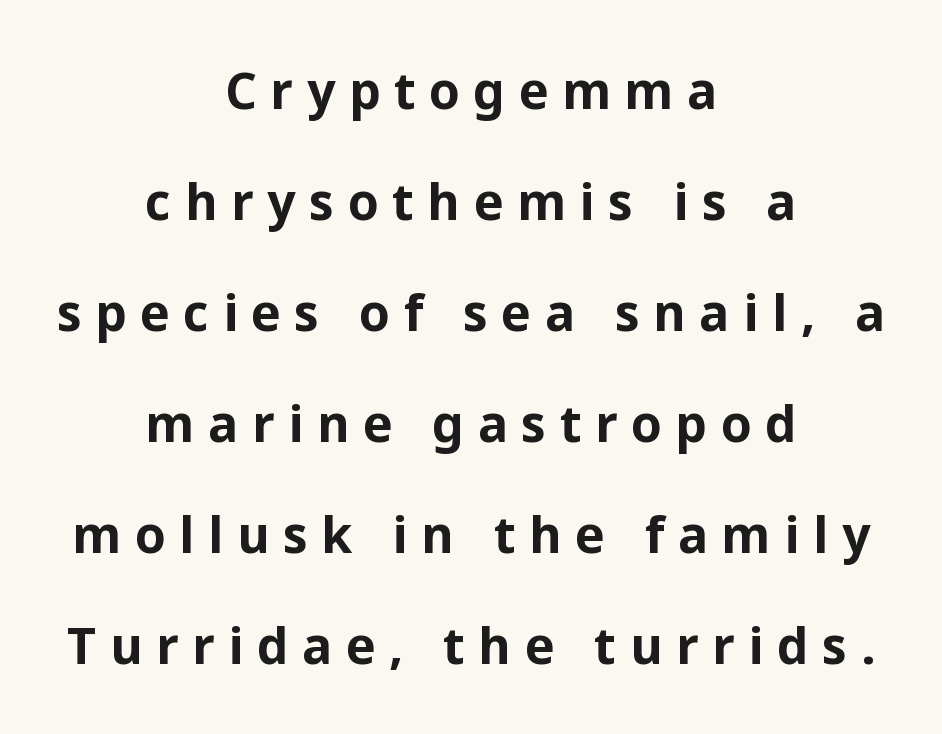
{"serif": "no", "italic": "no", "bold": "yes", "weight": "bold", "width": "normal", "stroke_contrast": "low", "x_height": "medium", "monospaced": "no", "underline": "no", "align": "center", "line_spacing": "loose", "line_spacing_ratio": 2.22, "letter_spacing": "wide", "letter_spacing_em": 0.27, "glyph_px": 50}
